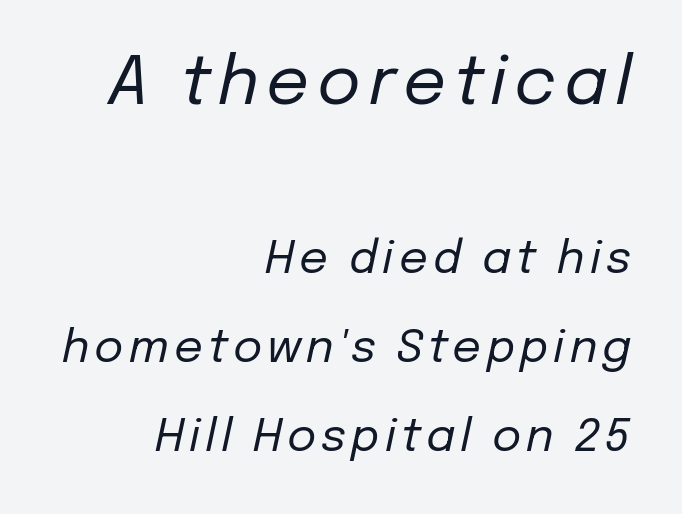
The image shows 67 px regular-weight type, italic (leaning right); set right-aligned, loose line spacing (1.98x), not underlined; the first (top) block is 1.49x larger; low stroke contrast and a medium x-height.
